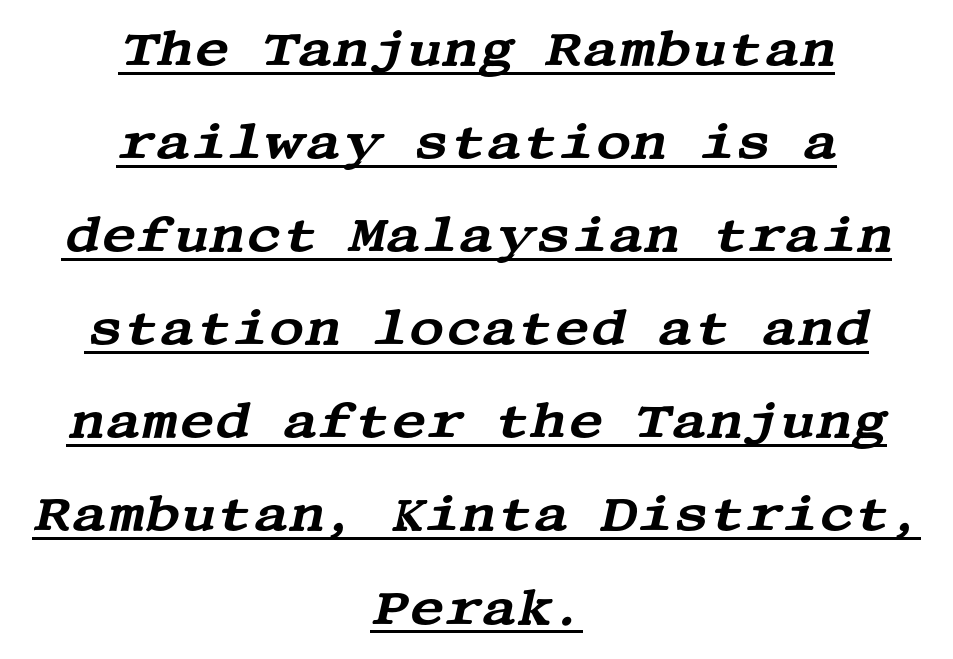
Glyph-to-glyph distance matches everyday printed text. Leftover space on each line is divided equally before and after the words. The specimen reads as italic at a glance. The glyphs in this specimen are seriffed. A baseline rule has been typeset under these characters.
